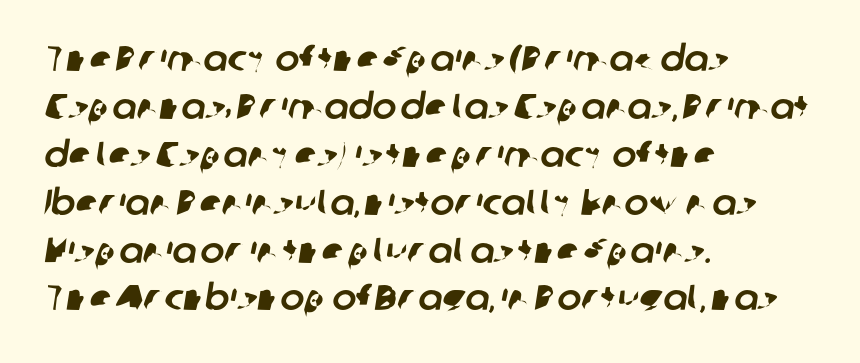
Q: Is the typeface a serif or a sans-serif typeface? A: Sans-serif.
Q: Is the text underlined? A: No.
Q: How is the paragraph aligned? A: Left-aligned.
Q: Is the spacing between letters normal or unusually wide? A: Normal.
Q: Is the spacing between lines tight, normal or loose? A: Normal.
Q: Width (condensed, normal, or wide)? A: Normal.
Q: Stroke contrast? A: Low.
Q: x-height? A: Medium.
Q: Monospaced? A: No.
